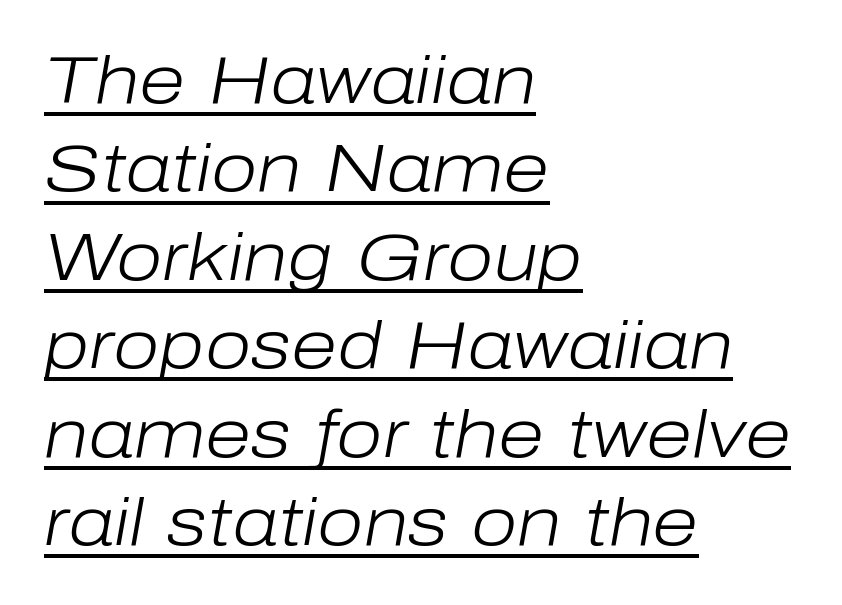
Visually the block forms a straight wall on the left and a jagged coastline on the right. The sample's only ornament is a line tracing under the words. Line spacing here is normal. Quick note: italic.
